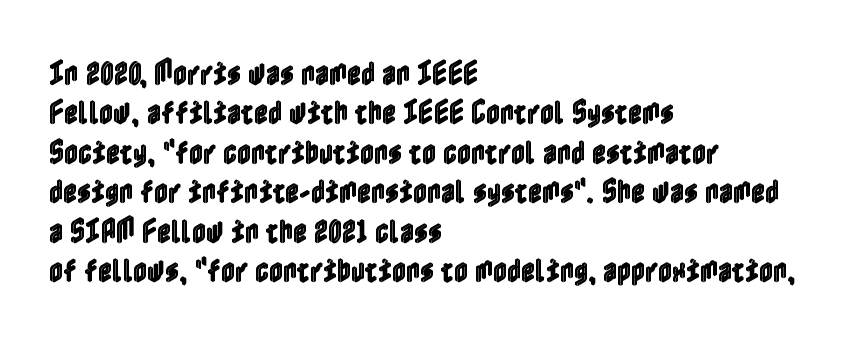
The image shows 27 px text type, upright; set left-aligned, normal line spacing (1.46x), normal letter spacing, not underlined.
